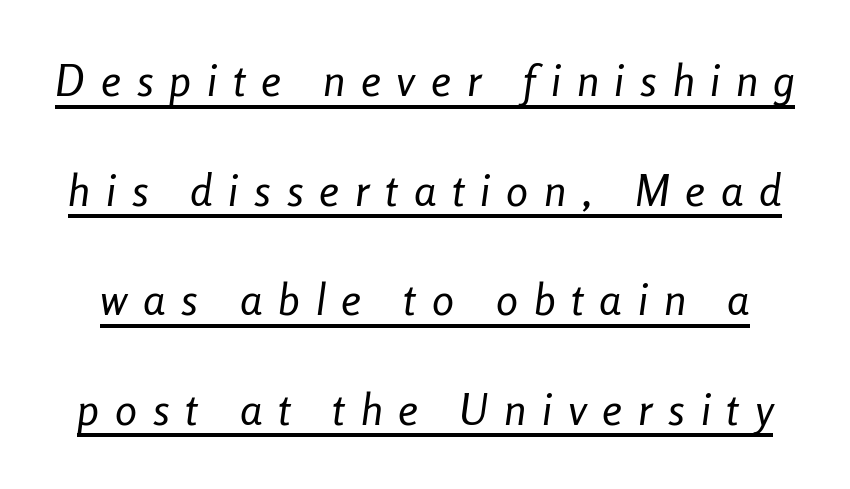
Q: Is the text bold? A: No.
Q: Is the text italic (slanted)? A: Yes, it leans right by about 8 degrees.
Q: Is the text underlined? A: Yes.
Q: Is the spacing between letters normal or unusually wide? A: Unusually wide.
Q: Is the spacing between lines tight, normal or loose? A: Loose.
Q: Width (condensed, normal, or wide)? A: Condensed.
Q: Stroke contrast? A: Low.
Q: x-height? A: Medium.
Q: Monospaced? A: No.
